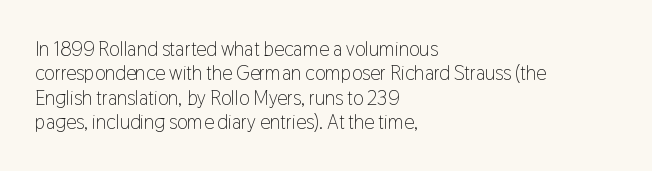
The image shows 20 px text type, upright; set left-aligned, line spacing 1.22x, normal letter spacing, not underlined.
